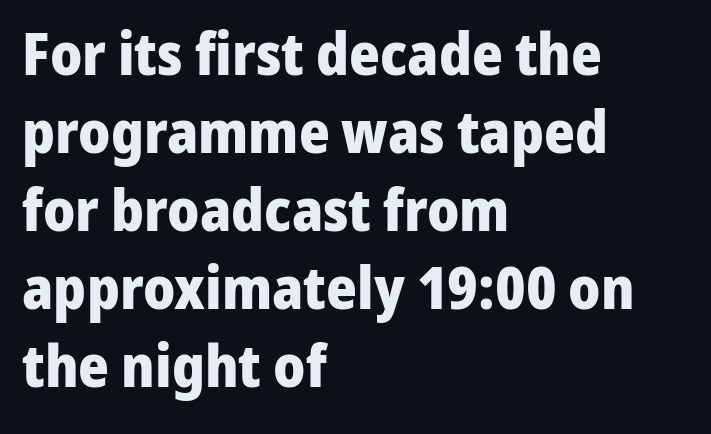
The image shows 59 px heavy sans-serif type, upright; set left-aligned, normal line spacing (1.32x), normal letter spacing, not underlined; low stroke contrast and a medium x-height.
